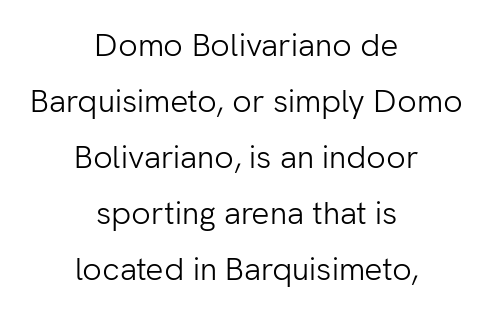
Regarding serifs, this sample does without them. This is the regular roman posture of the typeface. Is this a heavy cut? Hardly; it is regular or lighter. This sample has the flowing, uneven cadence of proportional lettering. The paragraph has two soft edges and a firm central axis.
